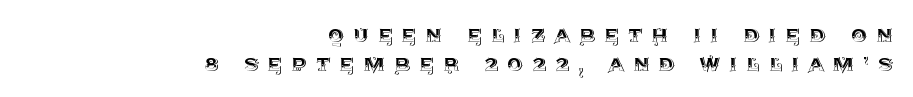
The image shows 25 px text type, upright; set right-aligned, line spacing 1.18x, unusually wide letter spacing (+0.37 em), not underlined.
